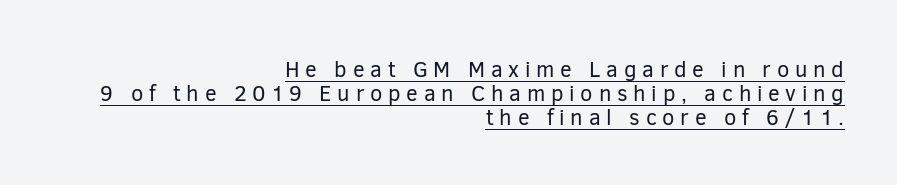
You can see a thin bar hugging the bottom of the glyphs. Closely set lines give the paragraph a compact silhouette. Does the copy run flush right? Yes — the right margin is perfectly even. Each stroke keeps to a modest, everyday thickness or less.
